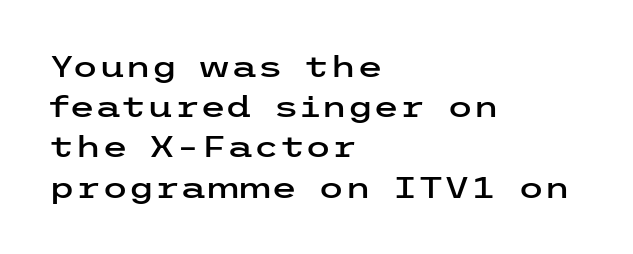
These lines stack with their left ends in a neat column. Honestly, there is no underline to notice here at all. Regarding serifs, this sample does without them. Vertical spacing — default.
